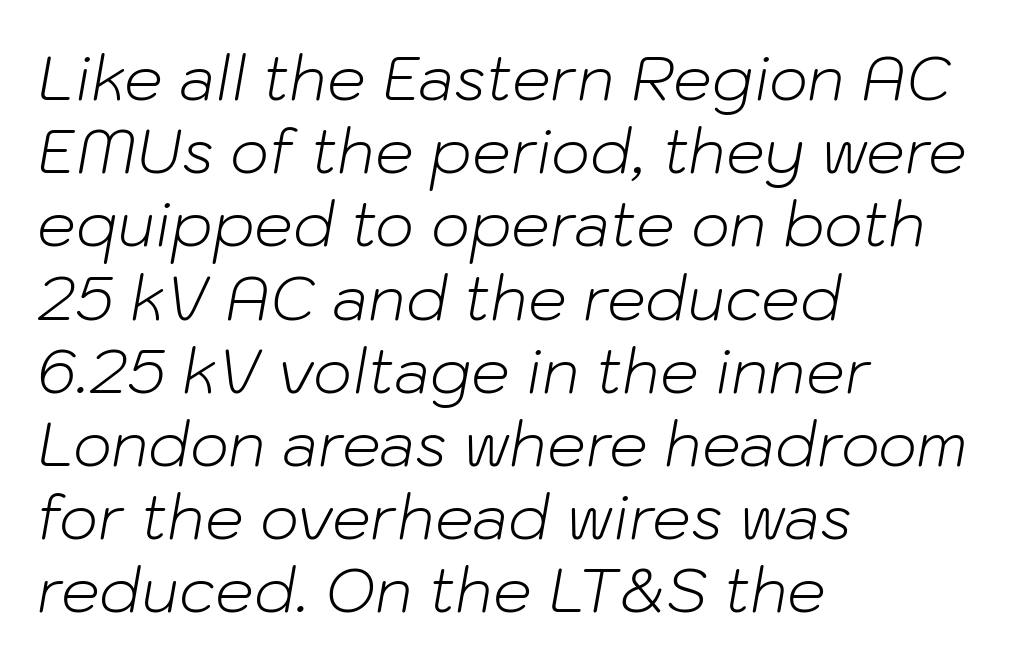
The image shows 61 px light type, italic (leaning right); set left-aligned, line spacing 1.2x, normal letter spacing, not underlined; low stroke contrast and a medium x-height.
